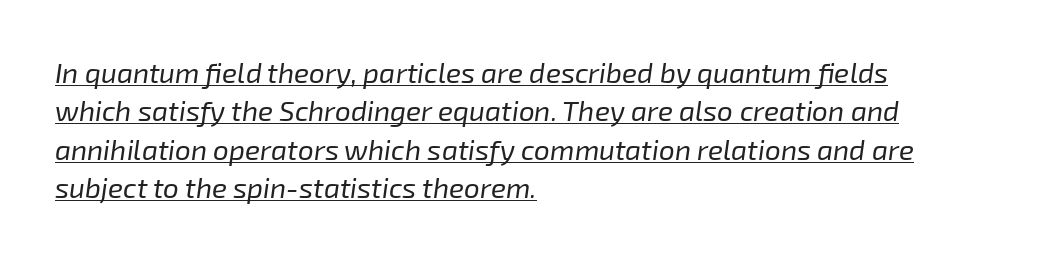
{"italic": "yes", "lean": "right", "slant_degrees": 8, "bold": "no", "weight": "regular", "width": "normal", "stroke_contrast": "low", "x_height": "medium", "monospaced": "no", "underline": "yes", "align": "left", "line_spacing": "normal", "line_spacing_ratio": 1.37, "letter_spacing": "normal", "letter_spacing_em": 0.0, "glyph_px": 28}
